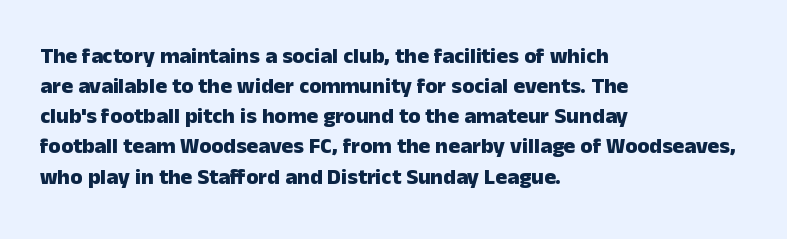
The paragraph shown leans on its left margin. This block has exactly the height ordinary leading produces. Italic: no, the glyphs are upright roman. The baseline area is clear.
